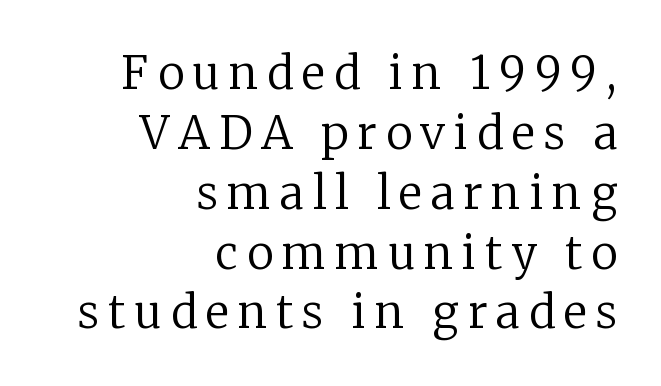
{"serif": "yes", "italic": "no", "bold": "no", "weight": "regular", "width": "normal", "stroke_contrast": "low", "x_height": "medium", "monospaced": "no", "underline": "no", "align": "right", "line_spacing": "normal", "line_spacing_ratio": 1.33, "letter_spacing": "wide", "letter_spacing_em": 0.2, "glyph_px": 45}
